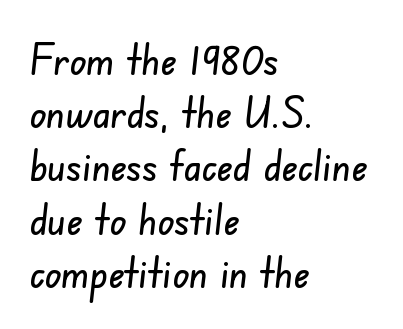
Q: Is the typeface a serif or a sans-serif typeface? A: Sans-serif.
Q: Is the text underlined? A: No.
Q: How is the paragraph aligned? A: Left-aligned.
Q: Is the spacing between letters normal or unusually wide? A: Normal.
Q: Width (condensed, normal, or wide)? A: Condensed.
Q: Stroke contrast? A: Low.
Q: x-height? A: Small.
Q: Monospaced? A: No.
